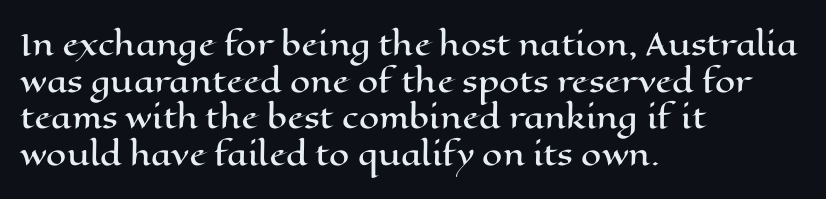
The image shows 29 px wide type, upright; set left-aligned, normal line spacing (1.26x), normal letter spacing, not underlined; high stroke contrast and a medium x-height.
